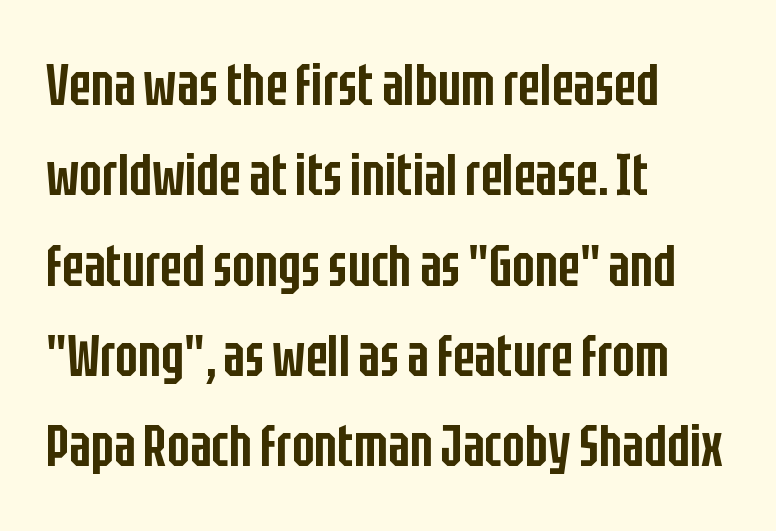
The image shows 59 px semibold, condensed sans-serif type, upright; set left-aligned, normal line spacing (1.53x), normal letter spacing, not underlined; low stroke contrast and a large x-height.
